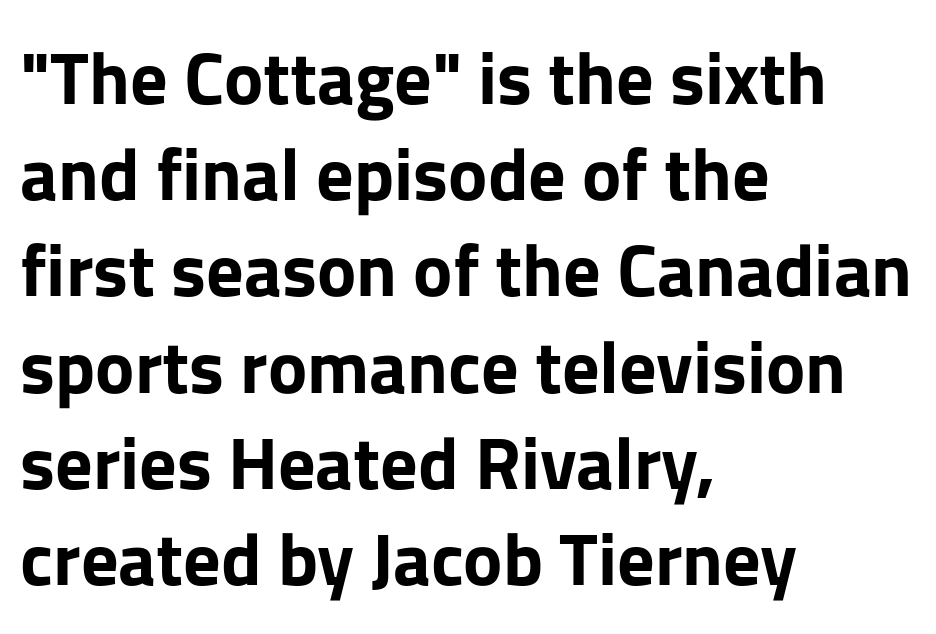
{"serif": "no", "italic": "no", "bold": "yes", "weight": "bold", "width": "normal", "stroke_contrast": "low", "x_height": "medium", "monospaced": "no", "underline": "no", "align": "left", "line_spacing": "normal", "line_spacing_ratio": 1.3, "letter_spacing": "normal", "letter_spacing_em": 0.0, "glyph_px": 74}
